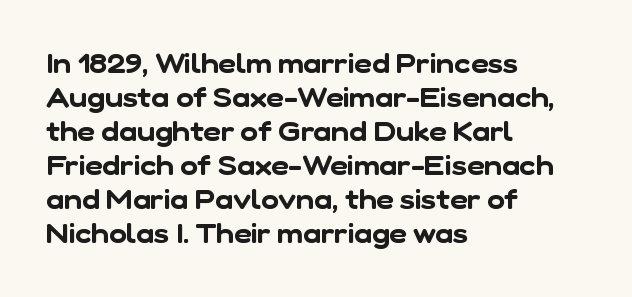
Q: Is the text underlined? A: No.
Q: How is the paragraph aligned? A: Left-aligned.
Q: Is the spacing between letters normal or unusually wide? A: Normal.
Q: Is the spacing between lines tight, normal or loose? A: Normal.
